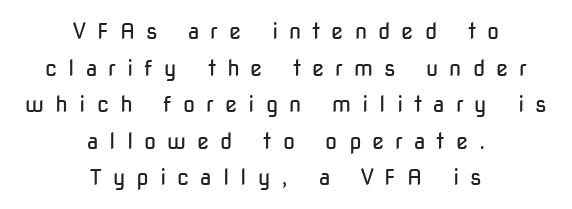
Q: Is the text bold? A: No.
Q: Is the text italic (slanted)? A: No, it is upright.
Q: Is the text underlined? A: No.
Q: How is the paragraph aligned? A: Centered.
Q: Is the spacing between letters normal or unusually wide? A: Unusually wide.
Q: Is the spacing between lines tight, normal or loose? A: Normal.
